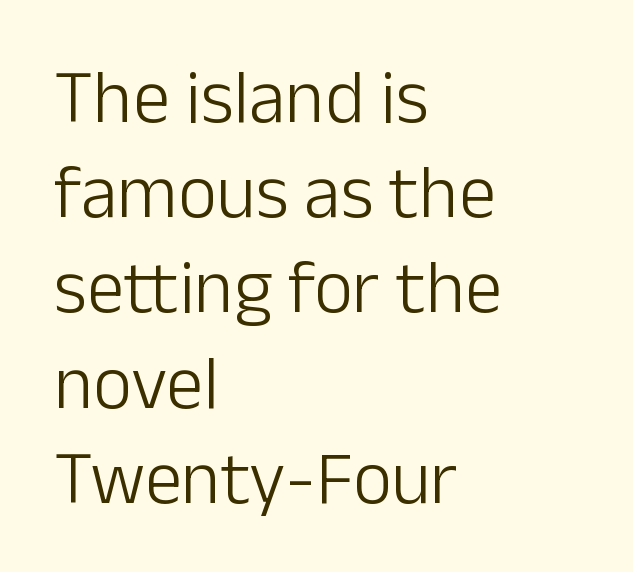
Think of a printed novel: that variable character pitch is what you see here. These lines are set flush left with a ragged right edge. The letters stand upright; this is a roman face. Interline gaps are of average width in this sample.
